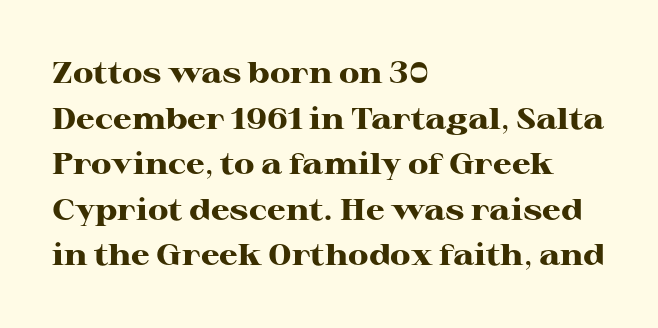
Q: Is the text bold? A: Yes.
Q: Is the text italic (slanted)? A: No, it is upright.
Q: Is the typeface a serif or a sans-serif typeface? A: Serif.
Q: Is the text underlined? A: No.
Q: How is the paragraph aligned? A: Left-aligned.
Q: Is the spacing between letters normal or unusually wide? A: Normal.
Q: Is the spacing between lines tight, normal or loose? A: Normal.
Q: Width (condensed, normal, or wide)? A: Wide.
Q: Stroke contrast? A: High.
Q: x-height? A: Medium.
Q: Monospaced? A: No.
